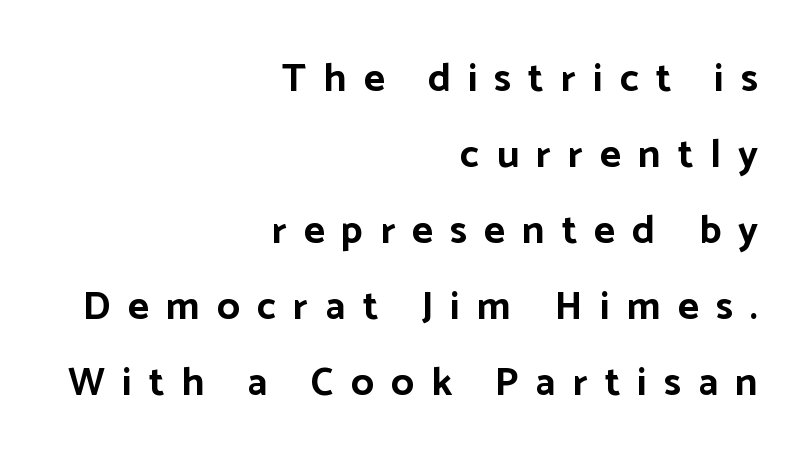
{"serif": "no", "italic": "no", "bold": "yes", "weight": "bold", "width": "normal", "stroke_contrast": "low", "x_height": "medium", "monospaced": "no", "underline": "no", "align": "right", "line_spacing": "loose", "line_spacing_ratio": 1.9, "letter_spacing": "wide", "letter_spacing_em": 0.43, "glyph_px": 40}
